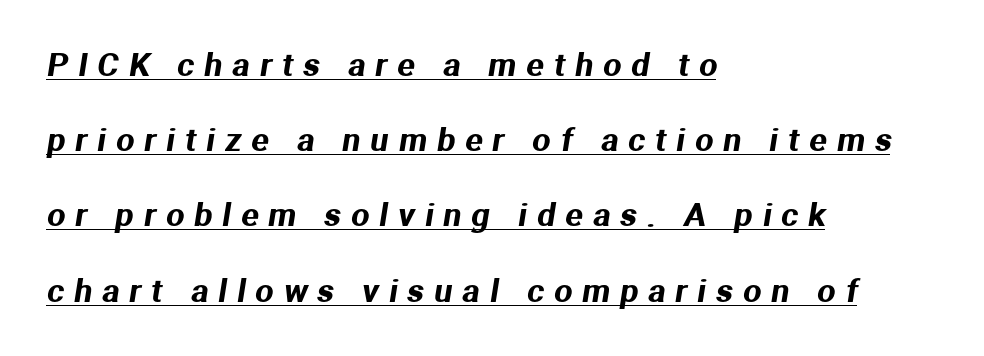
Q: Is the typeface a serif or a sans-serif typeface? A: Sans-serif.
Q: Is the text underlined? A: Yes.
Q: How is the paragraph aligned? A: Left-aligned.
Q: Is the spacing between letters normal or unusually wide? A: Unusually wide.
Q: Is the spacing between lines tight, normal or loose? A: Loose.
Q: Width (condensed, normal, or wide)? A: Normal.
Q: Stroke contrast? A: Medium.
Q: x-height? A: Medium.
Q: Monospaced? A: No.
